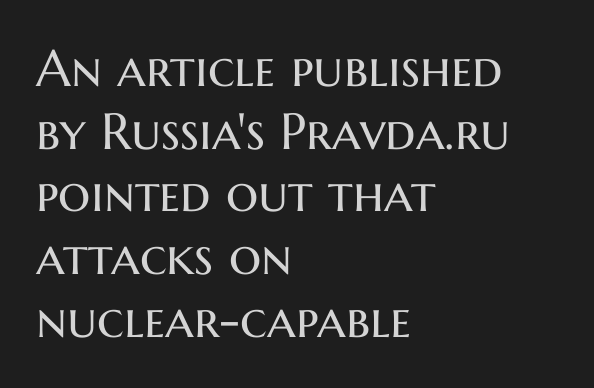
Q: Is the text bold? A: No.
Q: Is the text italic (slanted)? A: No, it is upright.
Q: Is the typeface a serif or a sans-serif typeface? A: Sans-serif.
Q: Is the text underlined? A: No.
Q: How is the paragraph aligned? A: Left-aligned.
Q: Is the spacing between letters normal or unusually wide? A: Normal.
Q: Width (condensed, normal, or wide)? A: Normal.
Q: Stroke contrast? A: Medium.
Q: x-height? A: Medium.
Q: Monospaced? A: No.
